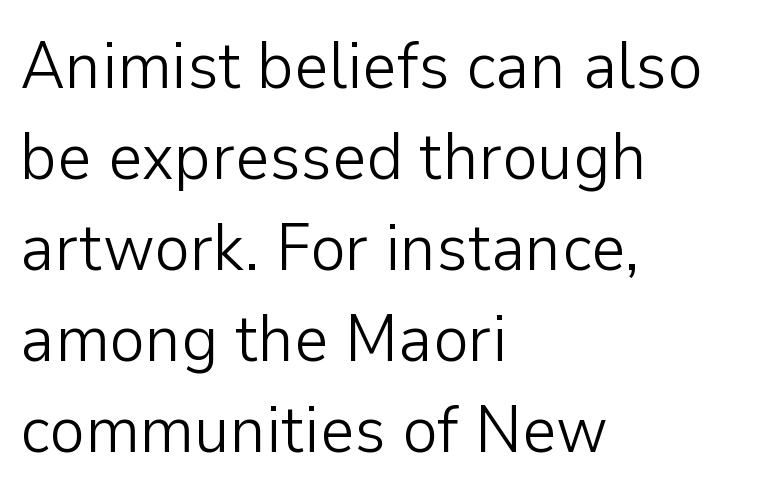
The image shows 67 px light sans-serif type, upright; set left-aligned, normal line spacing (1.36x), normal letter spacing, not underlined; low stroke contrast and a medium x-height.
